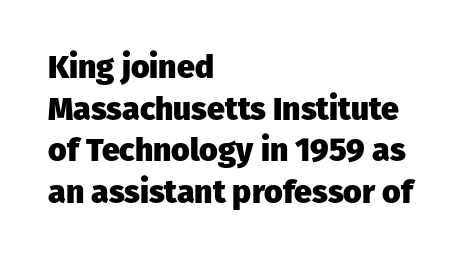
The image shows 32 px heavy sans-serif type, upright; set left-aligned, normal line spacing (1.3x), normal letter spacing, not underlined; low stroke contrast and a medium x-height.
